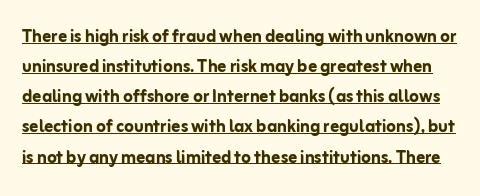
A normal amount of white space separates one row of letters from the next. The words here are underlined. The characters look thick and weighty, a clear bold. It's the straight-up-and-down kind of type.
